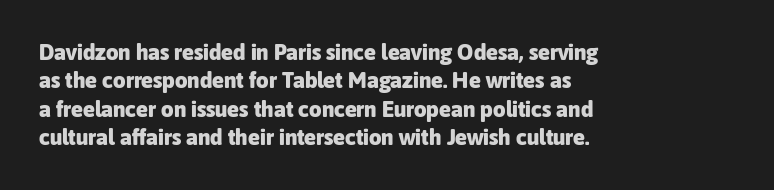
The image shows 22 px bold type, upright; set left-aligned, normal line spacing (1.29x), normal letter spacing, not underlined.
